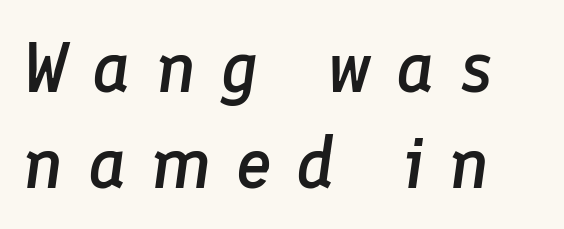
The image shows 72 px semibold type, italic (leaning right); set left-aligned, normal line spacing (1.33x), unusually wide letter spacing (+0.34 em), not underlined; low stroke contrast and a medium x-height.
